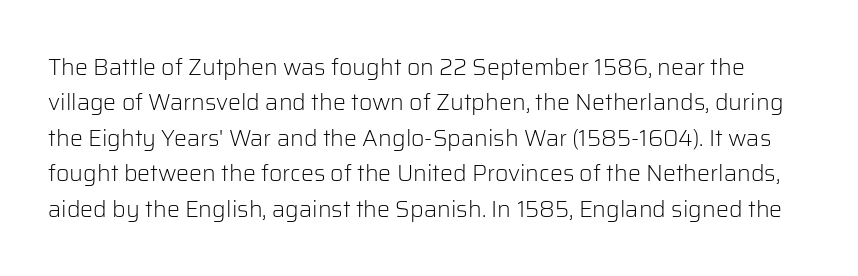
The image shows 23 px text type, upright; set normal line spacing (1.54x), normal letter spacing, not underlined.
